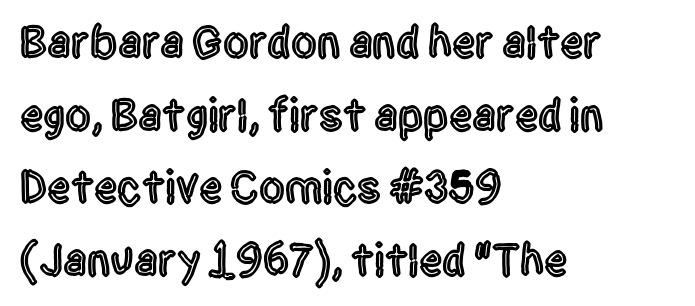
{"serif": "no", "italic": "no", "width": "condensed", "x_height": "large", "monospaced": "no", "underline": "no", "align": "left", "line_spacing": "normal", "line_spacing_ratio": 1.58, "letter_spacing": "normal", "letter_spacing_em": 0.0, "glyph_px": 46}
